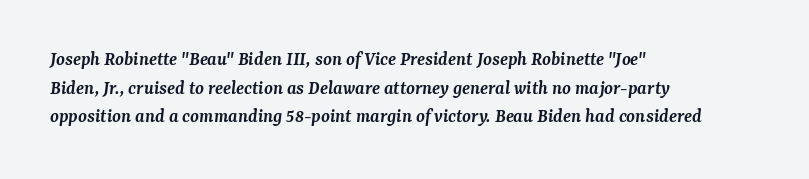
Q: Is the text bold? A: Semi-bold.
Q: Is the text italic (slanted)? A: Yes, it leans right by about 7 degrees.
Q: Is the text underlined? A: No.
Q: How is the paragraph aligned? A: Left-aligned.
Q: Is the spacing between letters normal or unusually wide? A: Normal.
Q: Is the spacing between lines tight, normal or loose? A: Normal.
